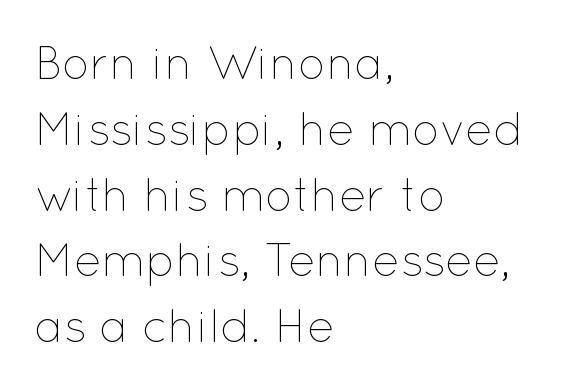
Q: Is the text bold? A: No.
Q: Is the text italic (slanted)? A: No, it is upright.
Q: Is the text underlined? A: No.
Q: How is the paragraph aligned? A: Left-aligned.
Q: Is the spacing between letters normal or unusually wide? A: Normal.
Q: Is the spacing between lines tight, normal or loose? A: Normal.
Q: Width (condensed, normal, or wide)? A: Normal.
Q: Stroke contrast? A: Low.
Q: x-height? A: Medium.
Q: Monospaced? A: No.
